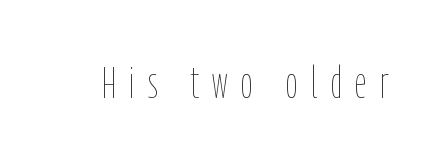
Is there any slant? The stems are plumb. Here the designer chose a conventional face with non-uniform glyph widths. The passage shown is not underscored anywhere. The font sits on the lighter half of the weight spectrum, regular included. The tracking reads as deliberately expanded to a designer's eye.
